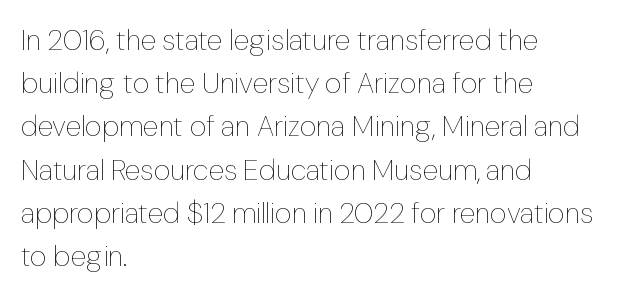
Q: Is the text bold? A: No.
Q: Is the text italic (slanted)? A: No, it is upright.
Q: Is the text underlined? A: No.
Q: How is the paragraph aligned? A: Left-aligned.
Q: Is the spacing between letters normal or unusually wide? A: Normal.
Q: Is the spacing between lines tight, normal or loose? A: Normal.
Q: Width (condensed, normal, or wide)? A: Normal.
Q: Stroke contrast? A: Low.
Q: x-height? A: Medium.
Q: Monospaced? A: No.
